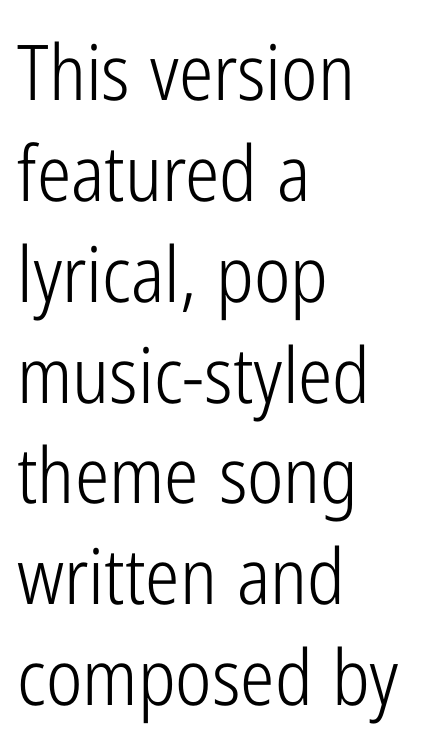
Here the designer chose a conventional face with non-uniform glyph widths. Clear beneath every line of the passage. The font sits on the lighter half of the weight spectrum, regular included. These lines are set flush left with a ragged right edge.
